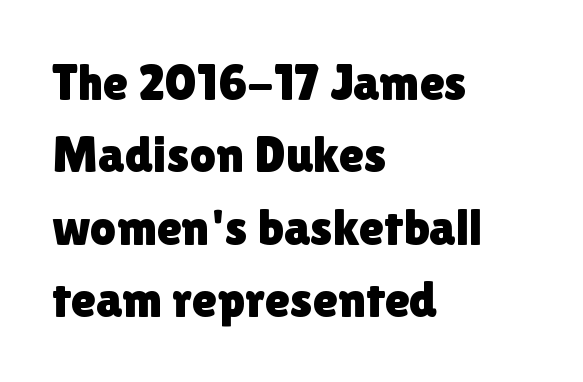
Q: Is the text italic (slanted)? A: No, it is upright.
Q: Is the typeface a serif or a sans-serif typeface? A: Sans-serif.
Q: Is the text underlined? A: No.
Q: How is the paragraph aligned? A: Left-aligned.
Q: Is the spacing between letters normal or unusually wide? A: Normal.
Q: Is the spacing between lines tight, normal or loose? A: Normal.
Q: Width (condensed, normal, or wide)? A: Normal.
Q: Stroke contrast? A: Low.
Q: x-height? A: Medium.
Q: Monospaced? A: No.
